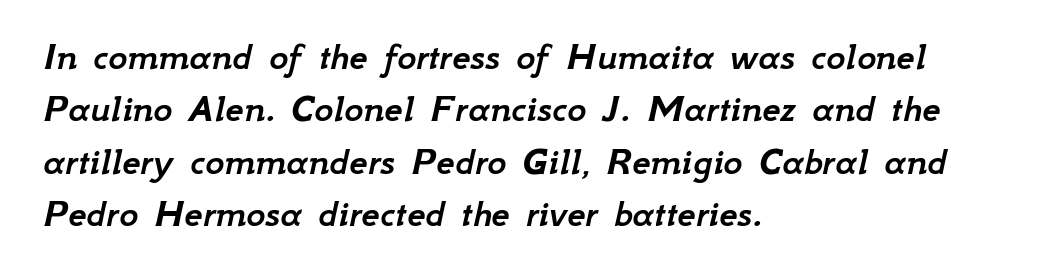
Q: Is the text italic (slanted)? A: Yes, it leans right by about 12 degrees.
Q: Is the text underlined? A: No.
Q: How is the paragraph aligned? A: Left-aligned.
Q: Is the spacing between letters normal or unusually wide? A: Normal.
Q: Is the spacing between lines tight, normal or loose? A: Normal.
Q: Width (condensed, normal, or wide)? A: Normal.
Q: Stroke contrast? A: Low.
Q: x-height? A: Small.
Q: Monospaced? A: No.
